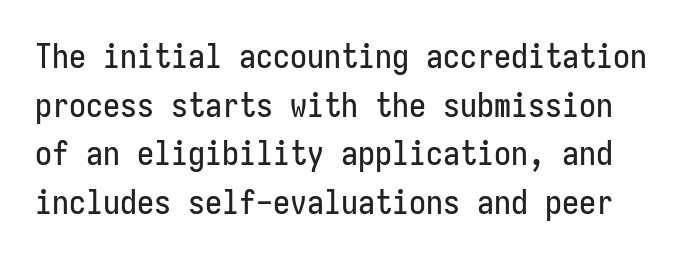
A typesetter would mark this as roman, not italic. Looks like terminal output: every glyph gets an equal slot. The text was rendered using a sans face with plain stroke endings. Glance below the letters and you will spot only blank space.
